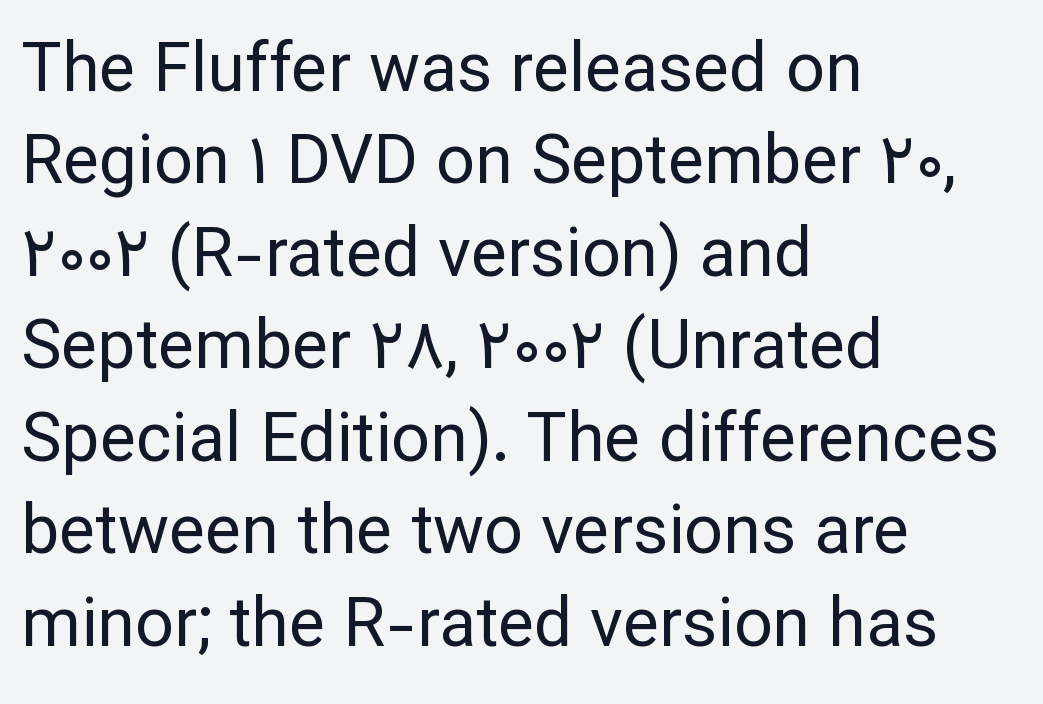
Q: Is the text bold? A: No.
Q: Is the text italic (slanted)? A: No, it is upright.
Q: Is the typeface a serif or a sans-serif typeface? A: Sans-serif.
Q: Is the text underlined? A: No.
Q: How is the paragraph aligned? A: Left-aligned.
Q: Is the spacing between letters normal or unusually wide? A: Normal.
Q: Is the spacing between lines tight, normal or loose? A: Normal.
Q: Width (condensed, normal, or wide)? A: Normal.
Q: Stroke contrast? A: Low.
Q: x-height? A: Medium.
Q: Monospaced? A: No.
